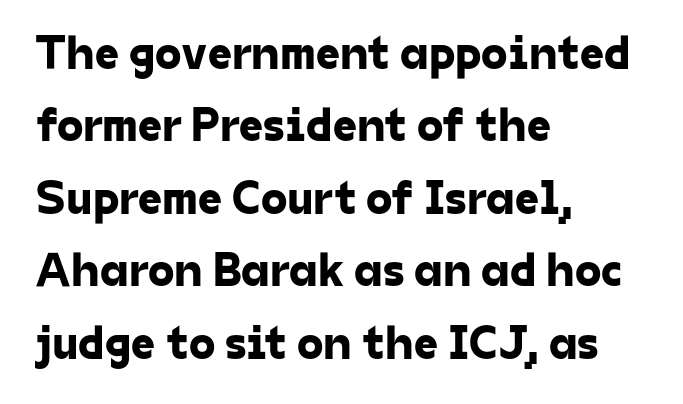
You could call the tracking neutral — neither tight nor loose. Evenly set lines give the paragraph a standard silhouette. No feet cap the strokes, marking this as sans-serif type. Here the designer chose a conventional face with non-uniform glyph widths. The lines in this sample share a left origin and differ only in where they stop.
